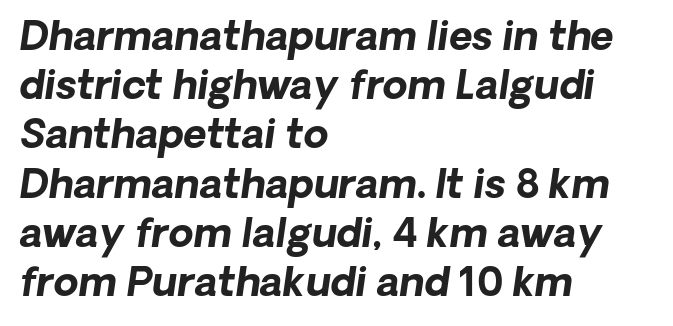
The image shows 40 px bold sans-serif type; set left-aligned, line spacing 1.23x, normal letter spacing, not underlined; low stroke contrast and a medium x-height.
